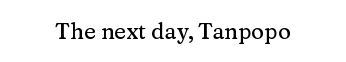
Tall strokes in this sample are plumb rather than angled. Short note: letters normally spaced. Lines of text with bare space underneath.
